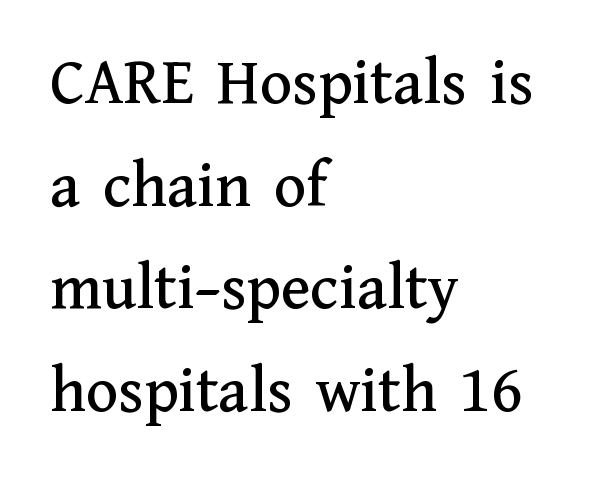
Q: Is the text italic (slanted)? A: No, it is upright.
Q: Is the typeface a serif or a sans-serif typeface? A: Serif.
Q: Is the text underlined? A: No.
Q: How is the paragraph aligned? A: Left-aligned.
Q: Is the spacing between letters normal or unusually wide? A: Normal.
Q: Is the spacing between lines tight, normal or loose? A: Normal.
Q: Width (condensed, normal, or wide)? A: Normal.
Q: Stroke contrast? A: Medium.
Q: x-height? A: Medium.
Q: Monospaced? A: No.
